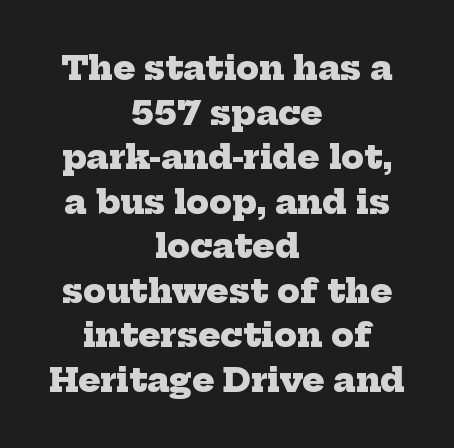
The image shows 33 px heavy serif type; set centered, normal line spacing (1.35x), normal letter spacing, not underlined; low stroke contrast and a medium x-height.
